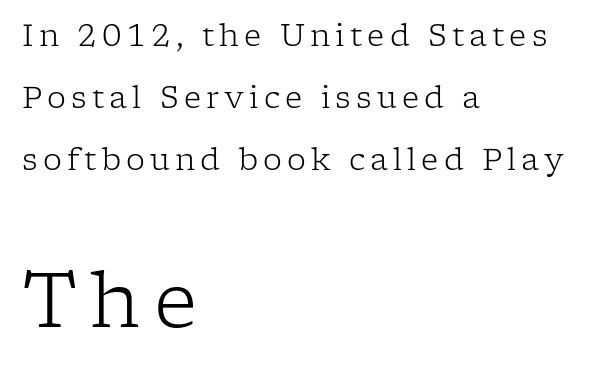
The image shows 76 px light serif type, upright; set left-aligned, loose line spacing (2.06x), not underlined; the second (bottom) block is 2.53x larger; low stroke contrast and a medium x-height.
